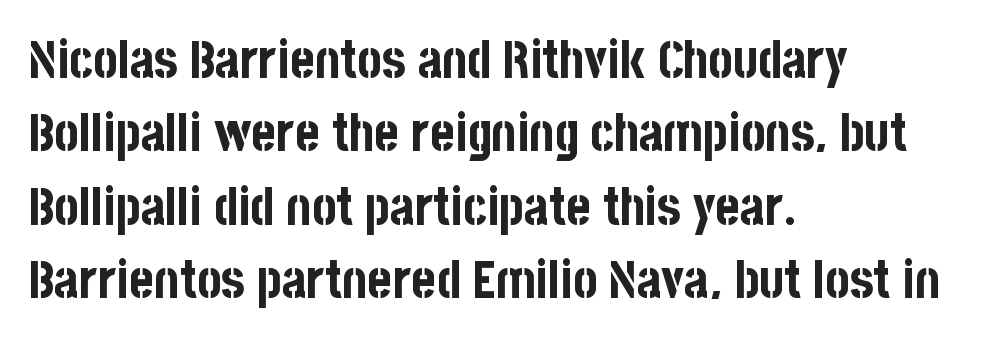
Compared with typical paragraphs, the rows here are spaced about the same. This sample has the flowing, uneven cadence of proportional lettering. These lines were composed using upright roman letters. What stands out about the letter spacing? Nothing — it is the standard amount. The foot of each line stays bare and open. These lines are composed in type without serifs.
